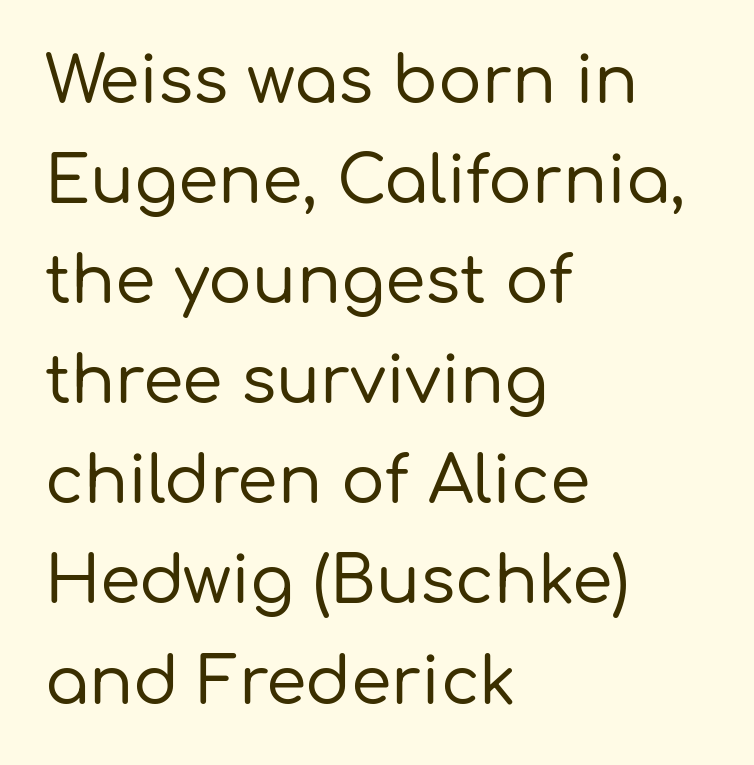
Q: Is the text italic (slanted)? A: No, it is upright.
Q: Is the typeface a serif or a sans-serif typeface? A: Sans-serif.
Q: Is the text underlined? A: No.
Q: How is the paragraph aligned? A: Left-aligned.
Q: Is the spacing between letters normal or unusually wide? A: Normal.
Q: Is the spacing between lines tight, normal or loose? A: Normal.
Q: Width (condensed, normal, or wide)? A: Normal.
Q: Stroke contrast? A: Low.
Q: x-height? A: Medium.
Q: Monospaced? A: No.
